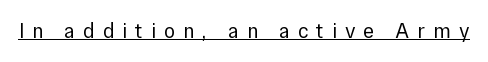
Q: Is the text bold? A: No.
Q: Is the text italic (slanted)? A: No, it is upright.
Q: Is the text underlined? A: Yes.
Q: Is the spacing between letters normal or unusually wide? A: Unusually wide.
